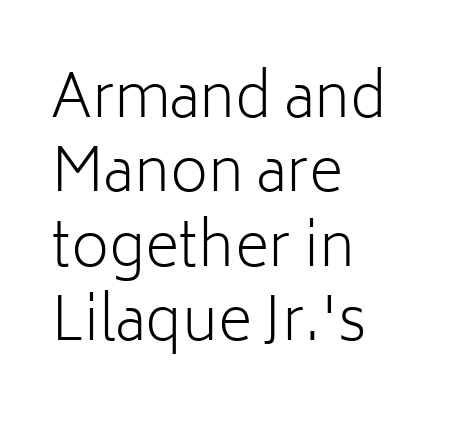
{"serif": "no", "italic": "no", "bold": "no", "weight": "light", "width": "normal", "stroke_contrast": "low", "x_height": "medium", "monospaced": "no", "underline": "no", "align": "left", "line_spacing": "normal", "line_spacing_ratio": 1.26, "letter_spacing": "normal", "letter_spacing_em": 0.0, "glyph_px": 59}
